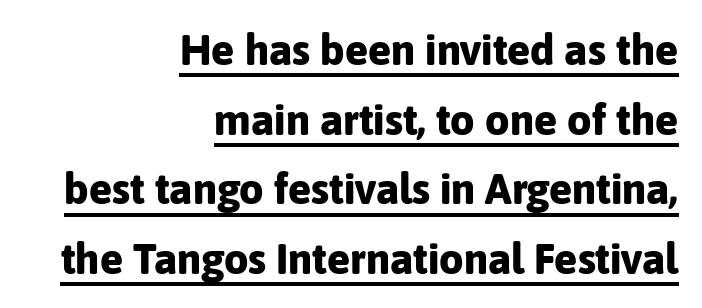
{"serif": "no", "italic": "no", "bold": "yes", "weight": "bold", "width": "normal", "stroke_contrast": "low", "x_height": "medium", "monospaced": "no", "underline": "yes", "align": "right", "line_spacing": "normal", "line_spacing_ratio": 1.62, "letter_spacing": "normal", "letter_spacing_em": 0.0, "glyph_px": 43}
